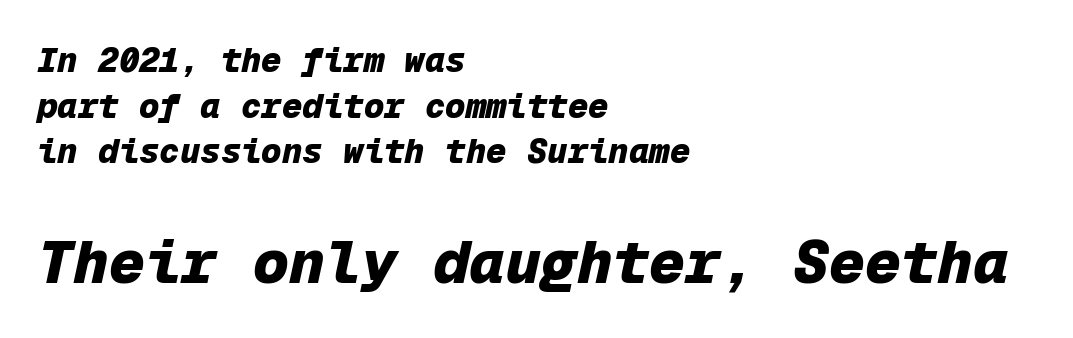
Q: Is the text bold? A: Yes.
Q: Is the text italic (slanted)? A: Yes, it leans right by about 12 degrees.
Q: Is the text underlined? A: No.
Q: How is the paragraph aligned? A: Left-aligned.
Q: Is the spacing between letters normal or unusually wide? A: Normal.
Q: Is the spacing between lines tight, normal or loose? A: Normal.
Q: Which block of text is set in a larger size, the first (top) or the second (bottom)? A: The second (bottom) one.
Q: Width (condensed, normal, or wide)? A: Normal.
Q: Stroke contrast? A: Low.
Q: x-height? A: Medium.
Q: Monospaced? A: Yes.
